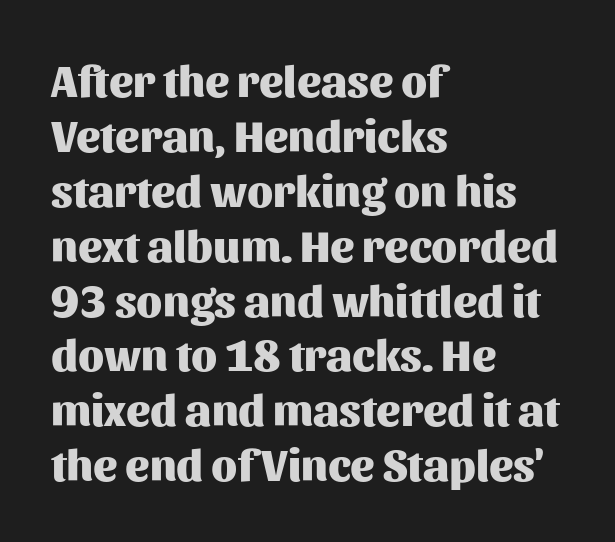
Are there feet on the stems? There aren't — it's a sans. Proportional: the letters do not fall into vertical columns. Observe the ordinary spacing: letters are neighbours, not strangers. If you drew a ruler down the left edge, every line would touch it. Students, this is bold: see how much ink each stroke carries.
